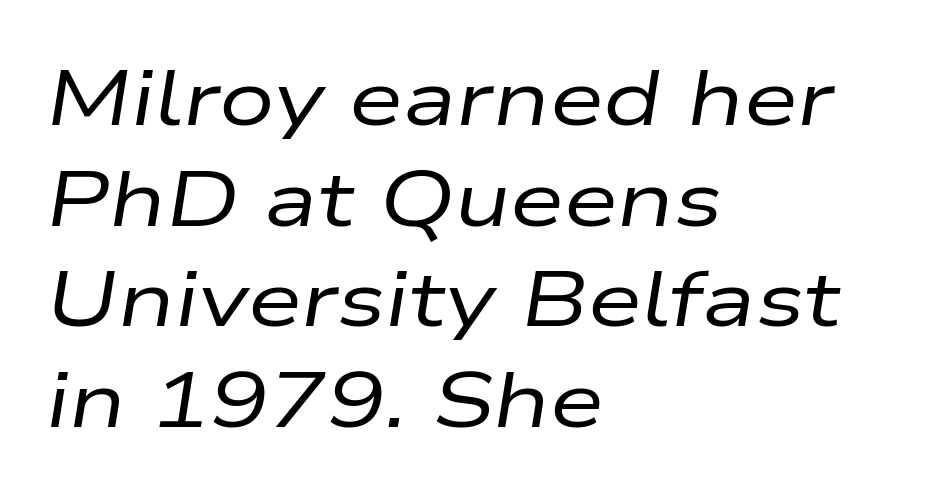
A bare baseline throughout the passage. The lines in this sample share a left origin and differ only in where they stop. Emphasis-style slanted type is in use. Does extra space separate the letters? No, they use regular spacing.
